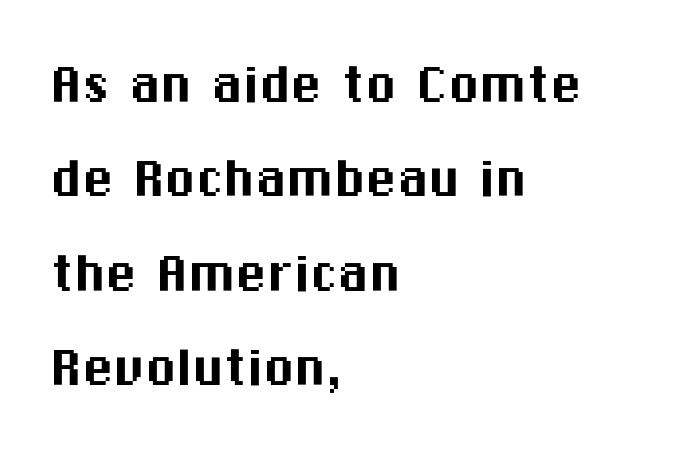
Q: Is the text italic (slanted)? A: No, it is upright.
Q: Is the typeface a serif or a sans-serif typeface? A: Sans-serif.
Q: Is the text underlined? A: No.
Q: How is the paragraph aligned? A: Left-aligned.
Q: Is the spacing between letters normal or unusually wide? A: Normal.
Q: Is the spacing between lines tight, normal or loose? A: Normal.
Q: Width (condensed, normal, or wide)? A: Normal.
Q: Stroke contrast? A: Medium.
Q: x-height? A: Medium.
Q: Monospaced? A: No.
